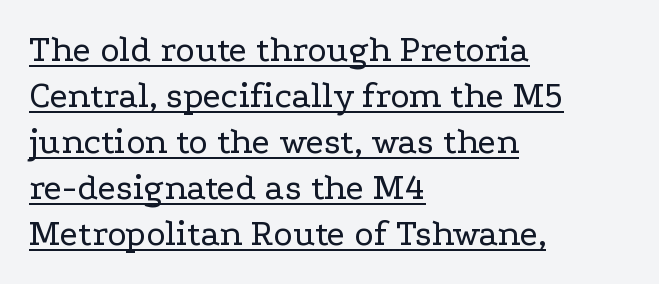
{"serif": "yes", "italic": "no", "bold": "no", "weight": "regular", "width": "wide", "stroke_contrast": "low", "x_height": "medium", "monospaced": "no", "underline": "yes", "align": "left", "line_spacing_ratio": 1.24, "letter_spacing": "normal", "letter_spacing_em": 0.0, "glyph_px": 37}
